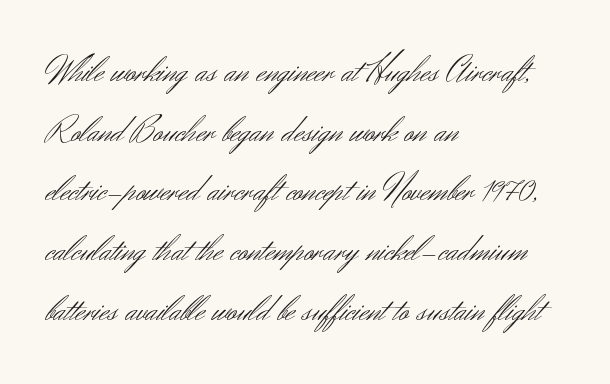
Q: Is the text bold? A: No.
Q: Is the text italic (slanted)? A: Yes.
Q: Is the typeface a serif or a sans-serif typeface? A: Sans-serif.
Q: Is the text underlined? A: No.
Q: How is the paragraph aligned? A: Left-aligned.
Q: Is the spacing between letters normal or unusually wide? A: Normal.
Q: Is the spacing between lines tight, normal or loose? A: Normal.
Q: Width (condensed, normal, or wide)? A: Normal.
Q: Stroke contrast? A: Medium.
Q: x-height? A: Small.
Q: Monospaced? A: No.
